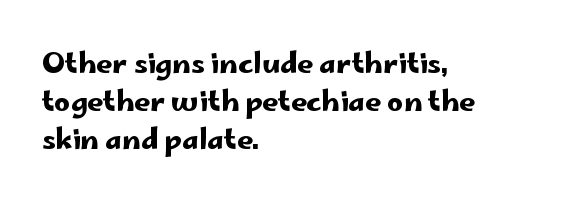
Q: Is the text italic (slanted)? A: No, it is upright.
Q: Is the typeface a serif or a sans-serif typeface? A: Sans-serif.
Q: Is the text underlined? A: No.
Q: How is the paragraph aligned? A: Left-aligned.
Q: Is the spacing between letters normal or unusually wide? A: Normal.
Q: Is the spacing between lines tight, normal or loose? A: Normal.
Q: Width (condensed, normal, or wide)? A: Wide.
Q: Stroke contrast? A: Low.
Q: x-height? A: Small.
Q: Monospaced? A: No.
